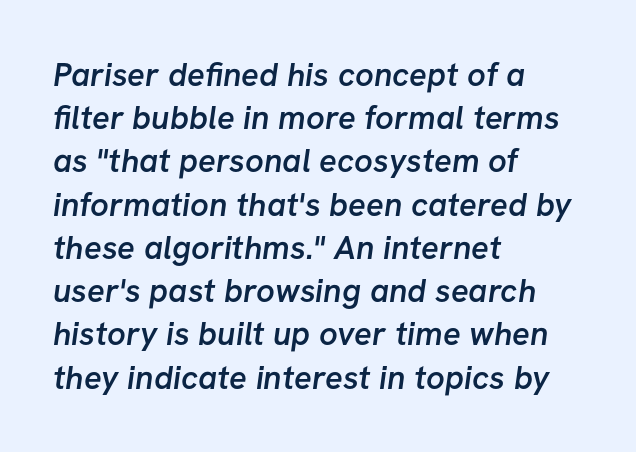
Q: Is the text bold? A: Semi-bold.
Q: Is the typeface a serif or a sans-serif typeface? A: Sans-serif.
Q: Is the text underlined? A: No.
Q: How is the paragraph aligned? A: Left-aligned.
Q: Is the spacing between letters normal or unusually wide? A: Normal.
Q: Is the spacing between lines tight, normal or loose? A: Normal.
Q: Width (condensed, normal, or wide)? A: Normal.
Q: Stroke contrast? A: Low.
Q: x-height? A: Medium.
Q: Monospaced? A: No.
